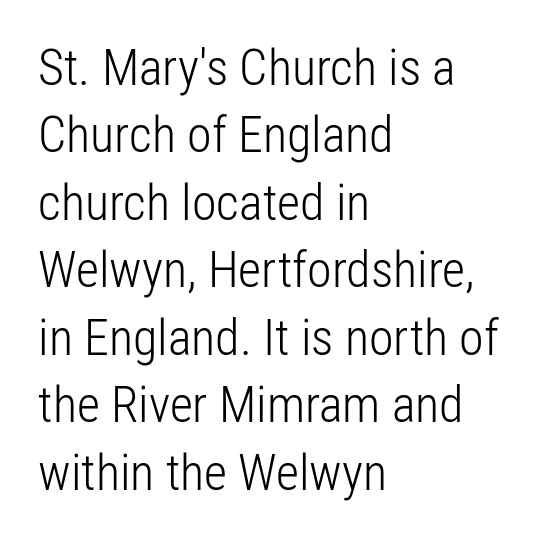
The image shows 50 px light, condensed sans-serif type, upright; set left-aligned, normal line spacing (1.35x), normal letter spacing, not underlined; low stroke contrast and a medium x-height.
